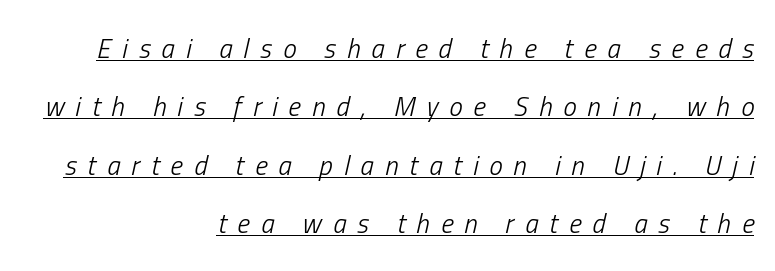
Caption: multi-line text, flush right, ragged left. Is there an underline? Yes — a line sits under the letters. Vertical spacing — loose. Short note: letters widely spaced.
